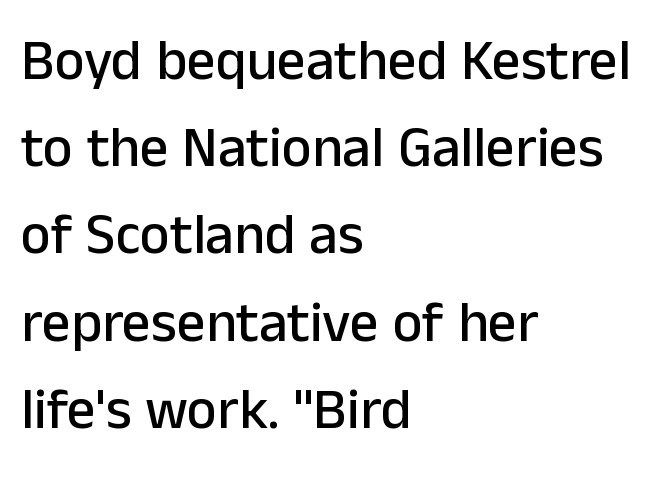
Q: Is the text italic (slanted)? A: No, it is upright.
Q: Is the typeface a serif or a sans-serif typeface? A: Sans-serif.
Q: Is the text underlined? A: No.
Q: How is the paragraph aligned? A: Left-aligned.
Q: Is the spacing between letters normal or unusually wide? A: Normal.
Q: Is the spacing between lines tight, normal or loose? A: Normal.
Q: Width (condensed, normal, or wide)? A: Normal.
Q: Stroke contrast? A: Low.
Q: x-height? A: Medium.
Q: Monospaced? A: No.
